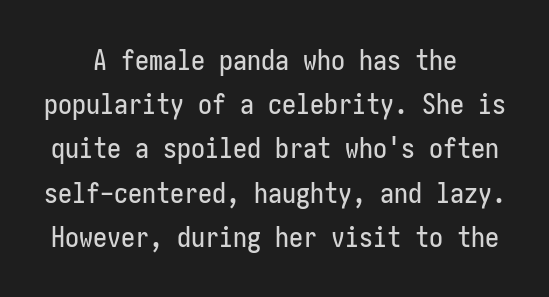
{"serif": "no", "italic": "no", "width": "condensed", "stroke_contrast": "low", "x_height": "medium", "underline": "no", "line_spacing": "normal", "line_spacing_ratio": 1.58, "letter_spacing": "normal", "letter_spacing_em": 0.0, "glyph_px": 28}
